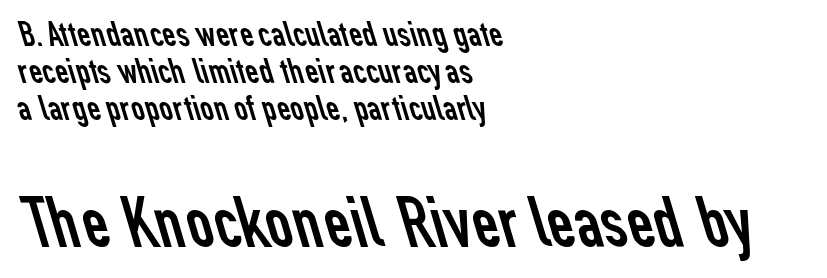
Q: Is the text bold? A: No.
Q: Is the typeface a serif or a sans-serif typeface? A: Sans-serif.
Q: Is the text underlined? A: No.
Q: How is the paragraph aligned? A: Left-aligned.
Q: Is the spacing between letters normal or unusually wide? A: Normal.
Q: Is the spacing between lines tight, normal or loose? A: Tight.
Q: Which block of text is set in a larger size, the first (top) or the second (bottom)? A: The second (bottom) one.
Q: Width (condensed, normal, or wide)? A: Normal.
Q: Stroke contrast? A: Low.
Q: x-height? A: Medium.
Q: Monospaced? A: No.
